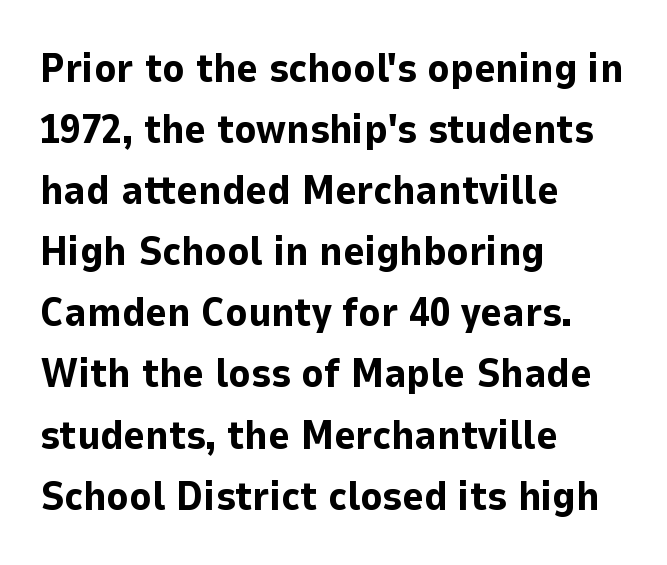
{"serif": "no", "italic": "no", "bold": "yes", "weight": "bold", "width": "normal", "stroke_contrast": "low", "x_height": "medium", "monospaced": "no", "underline": "no", "align": "left", "line_spacing": "normal", "line_spacing_ratio": 1.49, "letter_spacing": "normal", "letter_spacing_em": 0.0, "glyph_px": 41}
